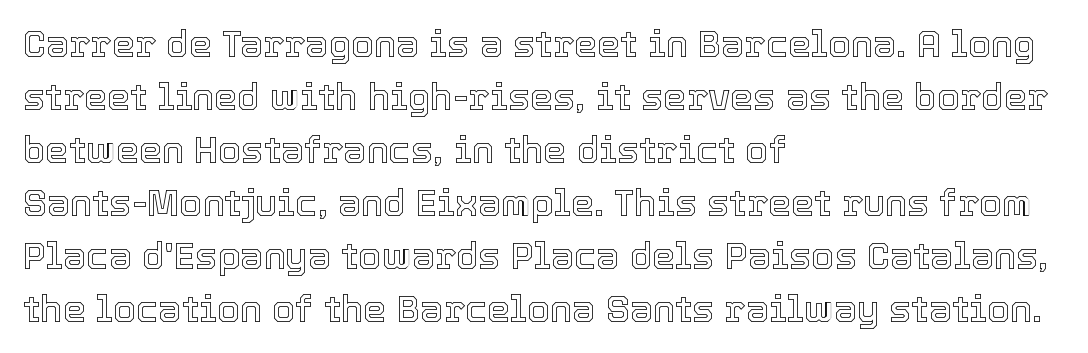
Q: Is the text italic (slanted)? A: No, it is upright.
Q: Is the text underlined? A: No.
Q: How is the paragraph aligned? A: Left-aligned.
Q: Is the spacing between letters normal or unusually wide? A: Normal.
Q: Is the spacing between lines tight, normal or loose? A: Normal.
Q: Width (condensed, normal, or wide)? A: Normal.
Q: x-height? A: Medium.
Q: Monospaced? A: No.
